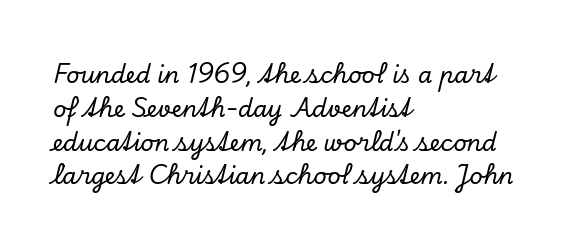
{"italic": "yes", "lean": "right", "slant_degrees": 13, "underline": "no", "align": "left", "line_spacing": "normal", "line_spacing_ratio": 1.47, "letter_spacing": "normal", "letter_spacing_em": 0.0, "glyph_px": 23}
